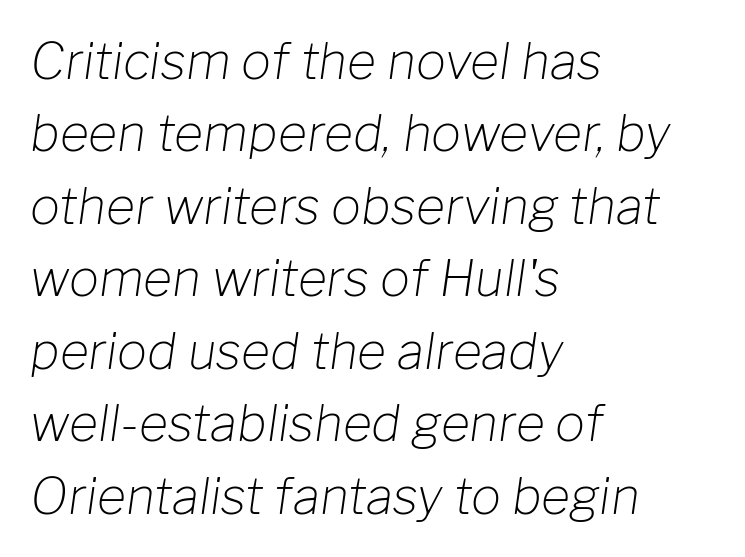
Q: Is the text bold? A: No.
Q: Is the text italic (slanted)? A: Yes, it leans right by about 8 degrees.
Q: Is the text underlined? A: No.
Q: How is the paragraph aligned? A: Left-aligned.
Q: Is the spacing between letters normal or unusually wide? A: Normal.
Q: Is the spacing between lines tight, normal or loose? A: Normal.
Q: Width (condensed, normal, or wide)? A: Normal.
Q: Stroke contrast? A: Low.
Q: x-height? A: Medium.
Q: Monospaced? A: No.
